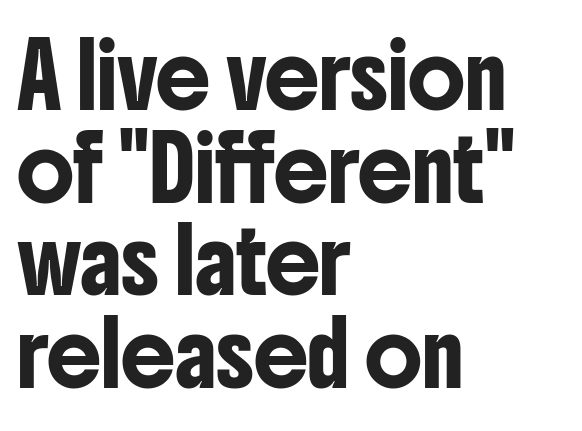
{"serif": "no", "italic": "no", "width": "condensed", "stroke_contrast": "low", "x_height": "medium", "monospaced": "no", "underline": "no", "align": "left", "line_spacing": "normal", "line_spacing_ratio": 1.52, "letter_spacing": "normal", "letter_spacing_em": 0.0, "glyph_px": 61}
